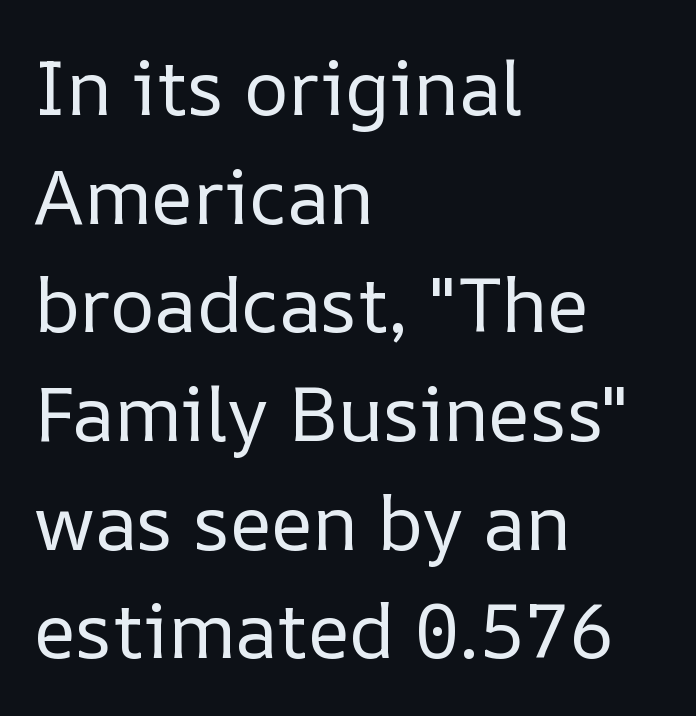
The image shows 76 px regular-weight type, upright; set left-aligned, normal line spacing (1.43x), normal letter spacing, not underlined; low stroke contrast and a medium x-height.
